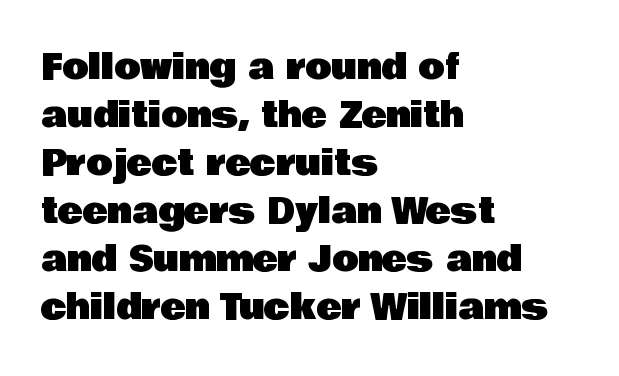
{"serif": "no", "italic": "no", "width": "normal", "stroke_contrast": "low", "x_height": "large", "monospaced": "no", "underline": "no", "align": "left", "line_spacing": "normal", "line_spacing_ratio": 1.41, "letter_spacing": "normal", "letter_spacing_em": 0.0, "glyph_px": 34}
